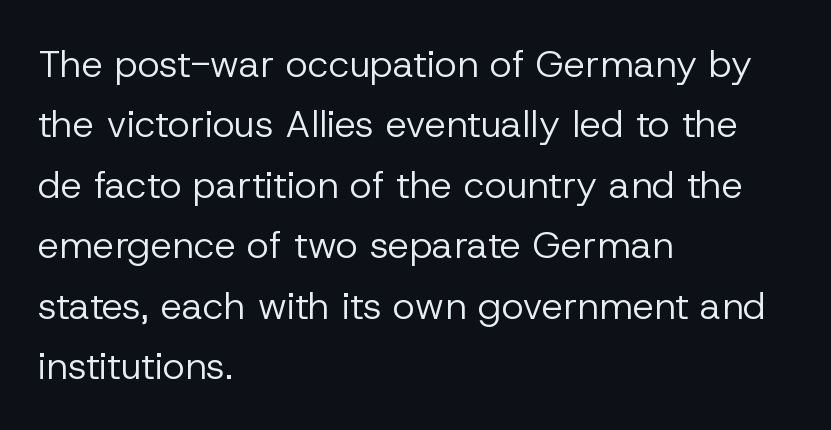
A typesetter would call this proportional, since set widths differ per character. Serif or sans? Sans — the stroke terminals are bare. Visually the block forms a straight wall on the left and a jagged coastline on the right. Honestly, there is no underline to notice here at all. The specimen reads as upright at a glance.
